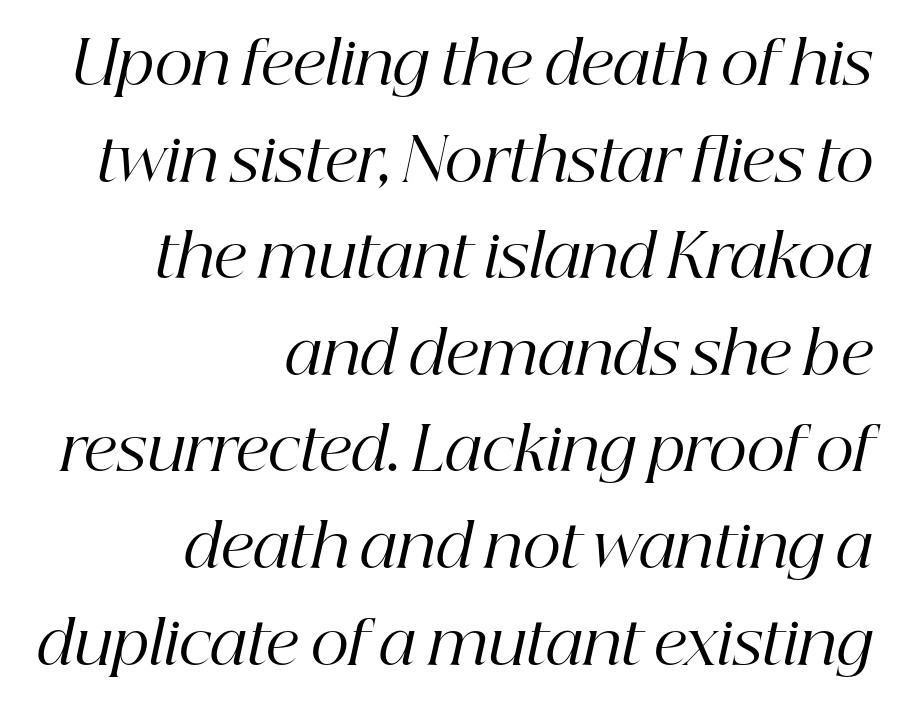
Leftover space on each line is placed entirely before the opening word. Underline: absent. Looks like regular typesetting: each glyph gets only the width it needs. On a weight scale, this lands at 450 or below. Check where the strokes stop: tiny serifs finish them off.
